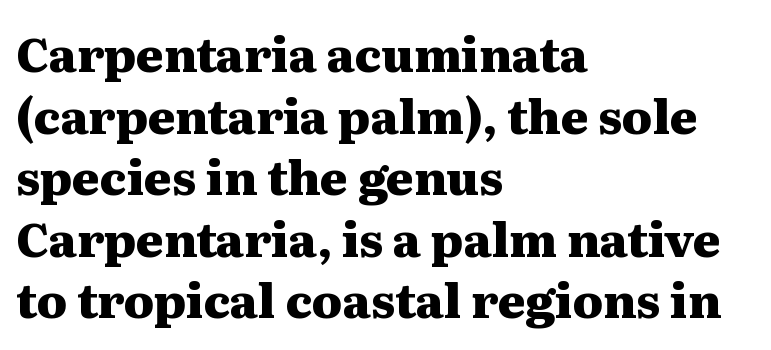
In terms of posture, this sample is upright. Has an underline been added? It has not. Classification — serif. Words appear dense and cohesive because spacing is normal.
